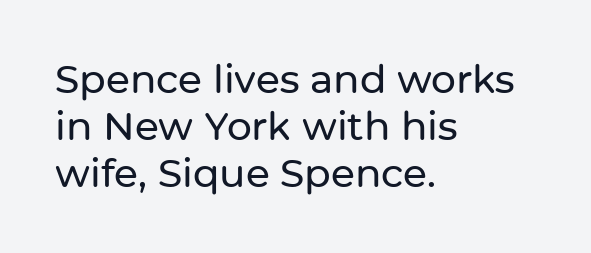
Q: Is the text italic (slanted)? A: No, it is upright.
Q: Is the typeface a serif or a sans-serif typeface? A: Sans-serif.
Q: Is the text underlined? A: No.
Q: How is the paragraph aligned? A: Left-aligned.
Q: Is the spacing between letters normal or unusually wide? A: Normal.
Q: Width (condensed, normal, or wide)? A: Normal.
Q: Stroke contrast? A: Low.
Q: x-height? A: Medium.
Q: Monospaced? A: No.
